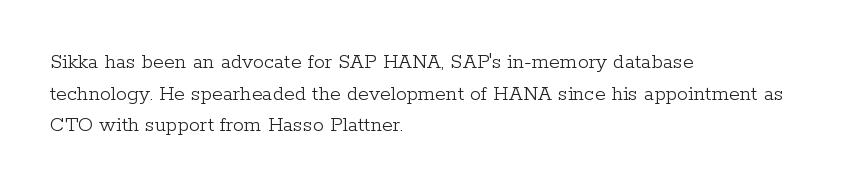
Q: Is the text bold? A: No.
Q: Is the text italic (slanted)? A: No, it is upright.
Q: Is the text underlined? A: No.
Q: How is the paragraph aligned? A: Left-aligned.
Q: Is the spacing between letters normal or unusually wide? A: Normal.
Q: Is the spacing between lines tight, normal or loose? A: Normal.
